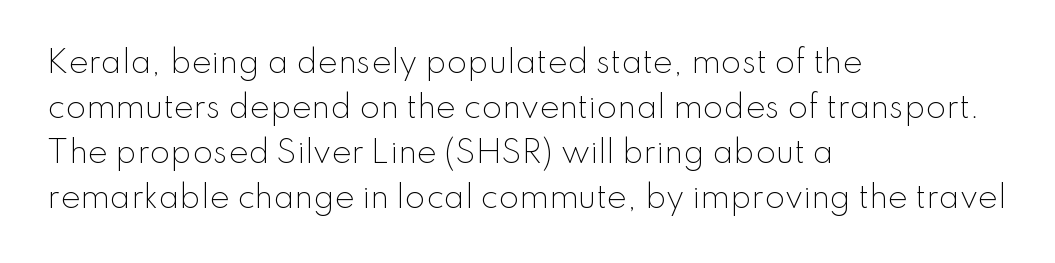
Q: Is the text bold? A: No.
Q: Is the text italic (slanted)? A: No, it is upright.
Q: Is the typeface a serif or a sans-serif typeface? A: Sans-serif.
Q: Is the text underlined? A: No.
Q: How is the paragraph aligned? A: Left-aligned.
Q: Is the spacing between letters normal or unusually wide? A: Normal.
Q: Is the spacing between lines tight, normal or loose? A: Normal.
Q: Width (condensed, normal, or wide)? A: Normal.
Q: Stroke contrast? A: Low.
Q: x-height? A: Small.
Q: Monospaced? A: No.
